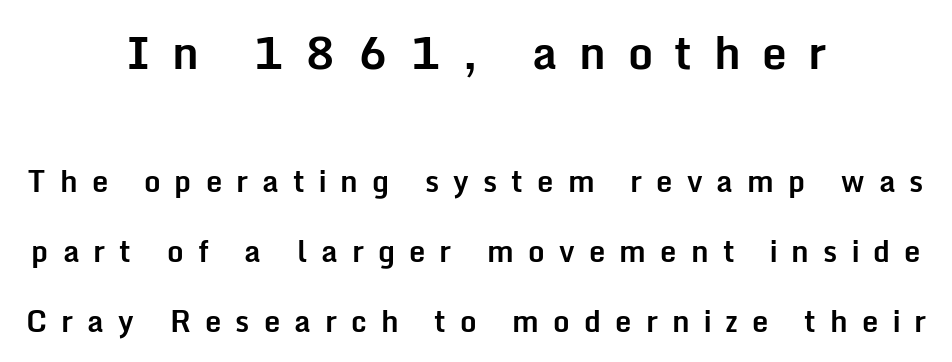
Here the designer chose a conventional face with non-uniform glyph widths. This rendering uses center alignment, leaving both contours irregular but symmetric. Observe the wide spacing: letters keep a clear distance from each other. Line spacing here is loose.
